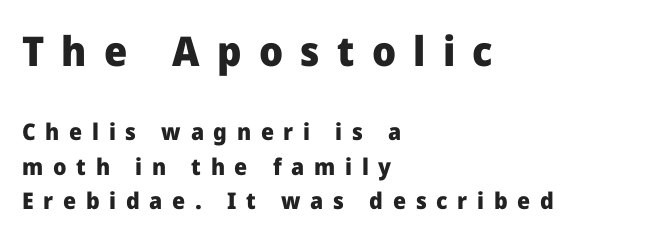
The image shows 41 px heavy sans-serif type, upright; set left-aligned, normal line spacing (1.48x), unusually wide letter spacing (+0.42 em), not underlined; the first (top) block is 1.78x larger; low stroke contrast and a medium x-height.
